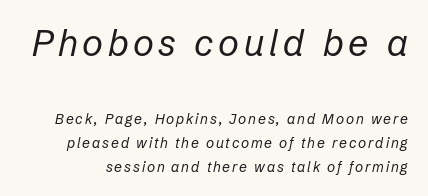
Q: Is the text bold? A: No.
Q: Is the text italic (slanted)? A: Yes, it leans right by about 12 degrees.
Q: Is the text underlined? A: No.
Q: Is the spacing between lines tight, normal or loose? A: Normal.
Q: Which block of text is set in a larger size, the first (top) or the second (bottom)? A: The first (top) one.
Q: Width (condensed, normal, or wide)? A: Normal.
Q: Stroke contrast? A: Low.
Q: x-height? A: Medium.
Q: Monospaced? A: No.
